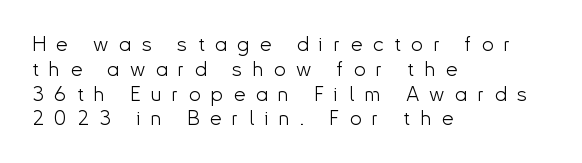
Q: Is the text bold? A: No.
Q: Is the text italic (slanted)? A: No, it is upright.
Q: Is the text underlined? A: No.
Q: How is the paragraph aligned? A: Left-aligned.
Q: Is the spacing between letters normal or unusually wide? A: Unusually wide.
